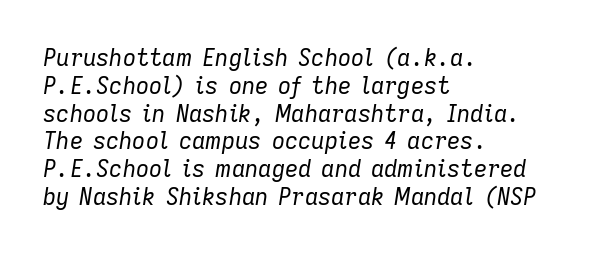
The image shows 23 px text type, italic (leaning right); set left-aligned, line spacing 1.21x, normal letter spacing, not underlined.
